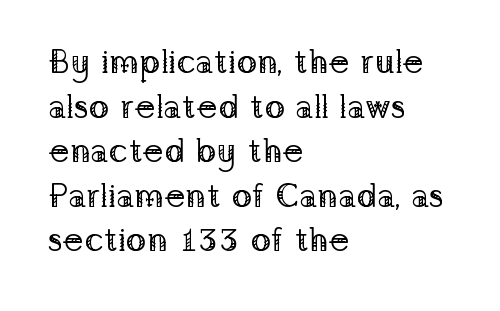
{"serif": "yes", "italic": "no", "bold": "no", "weight": "regular", "width": "normal", "stroke_contrast": "low", "x_height": "medium", "monospaced": "no", "underline": "no", "align": "left", "line_spacing": "normal", "line_spacing_ratio": 1.31, "letter_spacing": "normal", "letter_spacing_em": 0.0, "glyph_px": 34}
